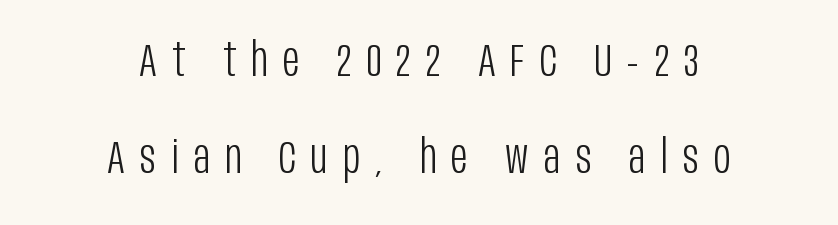
Q: Is the text bold? A: No.
Q: Is the text italic (slanted)? A: No, it is upright.
Q: Is the typeface a serif or a sans-serif typeface? A: Sans-serif.
Q: Is the text underlined? A: No.
Q: How is the paragraph aligned? A: Centered.
Q: Is the spacing between letters normal or unusually wide? A: Unusually wide.
Q: Is the spacing between lines tight, normal or loose? A: Loose.
Q: Width (condensed, normal, or wide)? A: Condensed.
Q: Stroke contrast? A: Low.
Q: x-height? A: Large.
Q: Monospaced? A: No.
